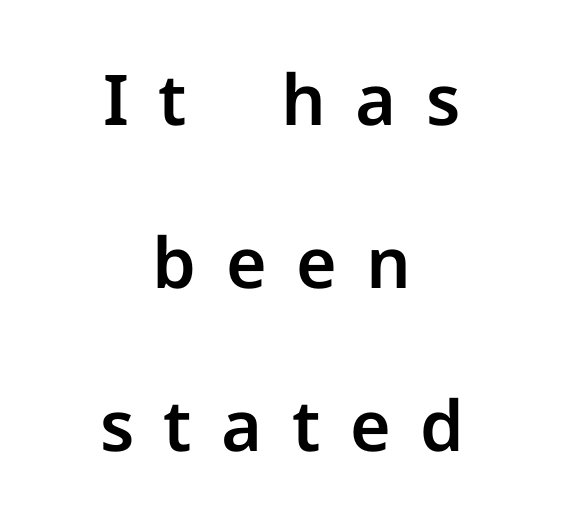
Is this a sans? Yes — the strokes have no serifs. One-word summary of the alignment: center. If you measured baseline to baseline, you'd find a long distance. Students, note that the glyphs here are deliberately spaced far apart.
